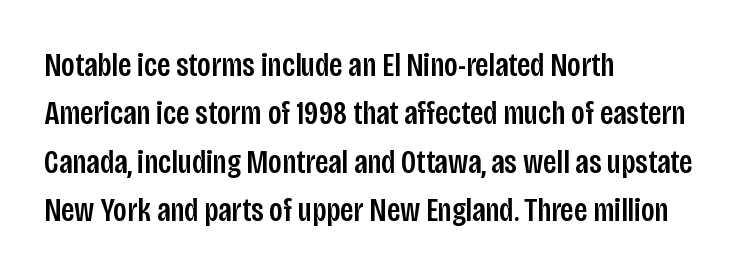
{"serif": "no", "italic": "no", "width": "condensed", "stroke_contrast": "low", "x_height": "large", "monospaced": "no", "underline": "no", "align": "left", "line_spacing": "normal", "line_spacing_ratio": 1.42, "letter_spacing": "normal", "letter_spacing_em": 0.0, "glyph_px": 34}
